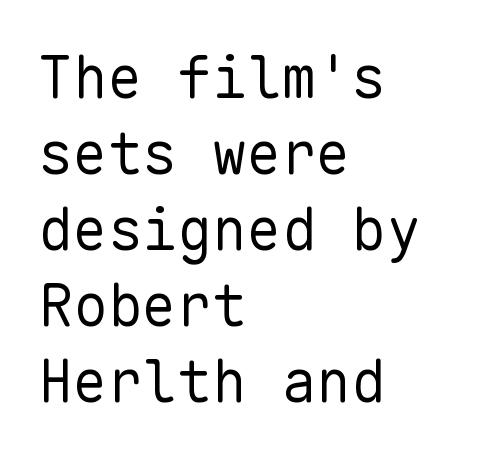
Line beginnings align vertically; line endings do not. The gap between lines stays unmarked. Examine the stroke ends and you'll find no serifs. These lines are rendered in a fixed-pitch font. The strokes carry an ordinary text weight at most.
